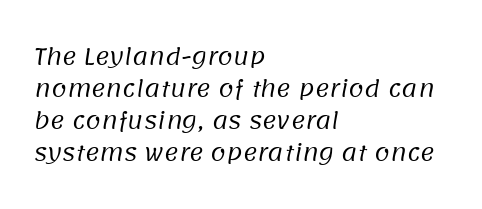
Q: Is the text bold? A: No.
Q: Is the text underlined? A: No.
Q: How is the paragraph aligned? A: Left-aligned.
Q: Is the spacing between letters normal or unusually wide? A: Normal.
Q: Is the spacing between lines tight, normal or loose? A: Normal.
